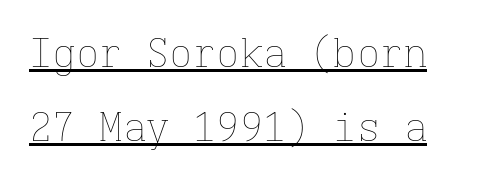
Q: Is the text bold? A: No.
Q: Is the text italic (slanted)? A: No, it is upright.
Q: Is the text underlined? A: Yes.
Q: Is the spacing between letters normal or unusually wide? A: Normal.
Q: Width (condensed, normal, or wide)? A: Normal.
Q: Stroke contrast? A: Low.
Q: x-height? A: Medium.
Q: Monospaced? A: Yes.
